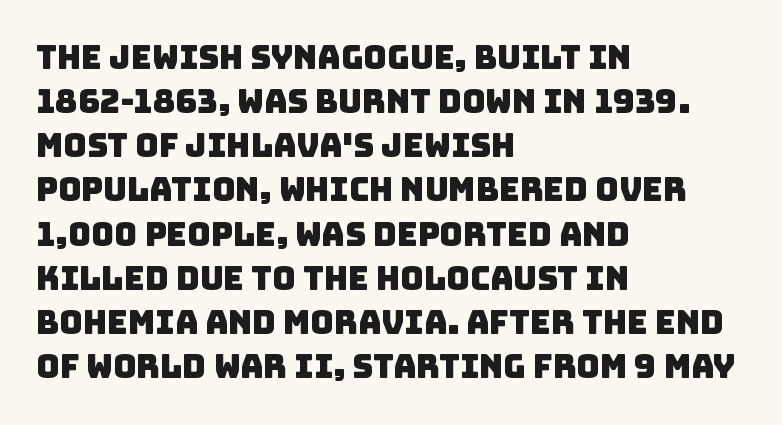
The letters advance in unequal steps, a hallmark of proportional type. Is the block centered? No — it sits flush against the left margin. The lines sit at an ordinary, default distance from one another. A typesetter would label this face a sans.
